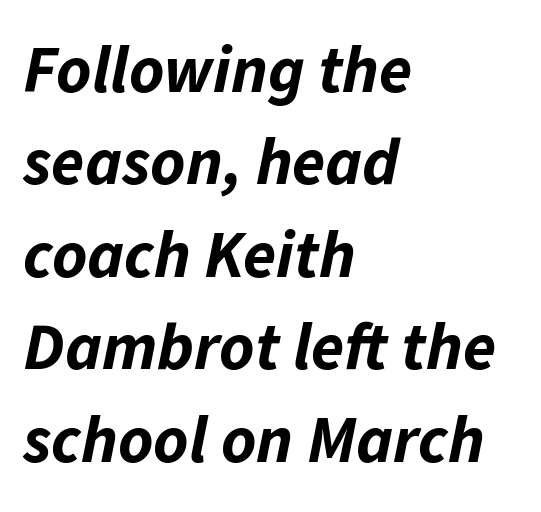
The image shows 67 px bold type, italic (leaning right); set left-aligned, normal line spacing (1.38x), normal letter spacing, not underlined; low stroke contrast and a medium x-height.
